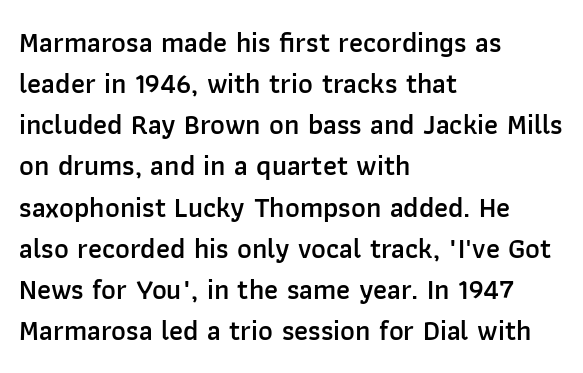
Caption: standard tracking, unaltered. Grotesque or geometric, the face here clearly has no serifs. The letters stand upright; this is a roman face. How heavy is the stroke? Medium-heavy — a semibold, shy of bold. Reading down the column, the eye jumps a familiar distance to each next line. The passage shown is not underscored anywhere.
